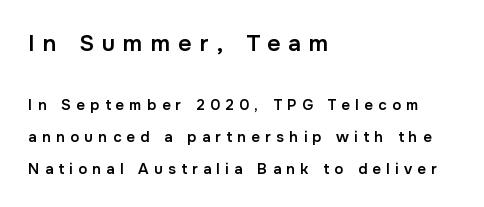
{"italic": "no", "bold": "semi", "underline": "no", "align": "left", "line_spacing": "loose", "line_spacing_ratio": 2.12, "letter_spacing": "wide", "letter_spacing_em": 0.35, "larger_block": "first", "size_ratio": 1.53, "glyph_px": 23}
